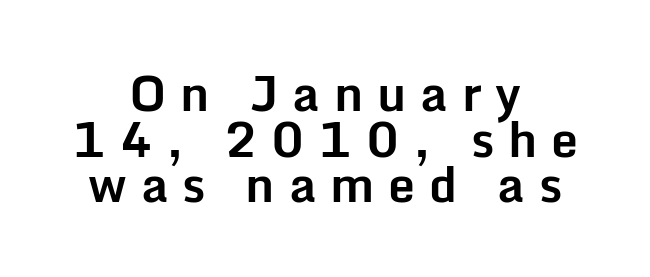
Is the type bold? Yes — the strokes are clearly thick and heavy. The space beneath each line is pristine and unruled. Varying glyph widths throughout — classic text-font behaviour. Spacing between characters has been opened up far beyond the box default. A typesetter would mark this as roman, not italic. These lines are centered, leaving both edges ragged.
